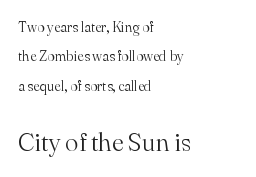
Q: Is the text bold? A: No.
Q: Is the text italic (slanted)? A: No, it is upright.
Q: Is the text underlined? A: No.
Q: How is the paragraph aligned? A: Left-aligned.
Q: Is the spacing between letters normal or unusually wide? A: Normal.
Q: Is the spacing between lines tight, normal or loose? A: Loose.
Q: Which block of text is set in a larger size, the first (top) or the second (bottom)? A: The second (bottom) one.
